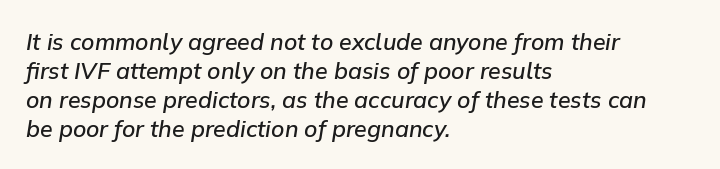
The image shows 23 px text type, italic (leaning right); set left-aligned, normal line spacing (1.26x), normal letter spacing, not underlined.
